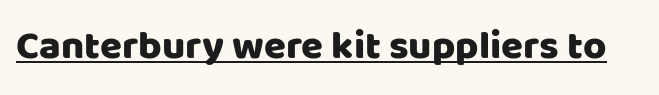
The image shows 40 px sans-serif type, upright; set normal letter spacing, underlined; low stroke contrast and a large x-height.
